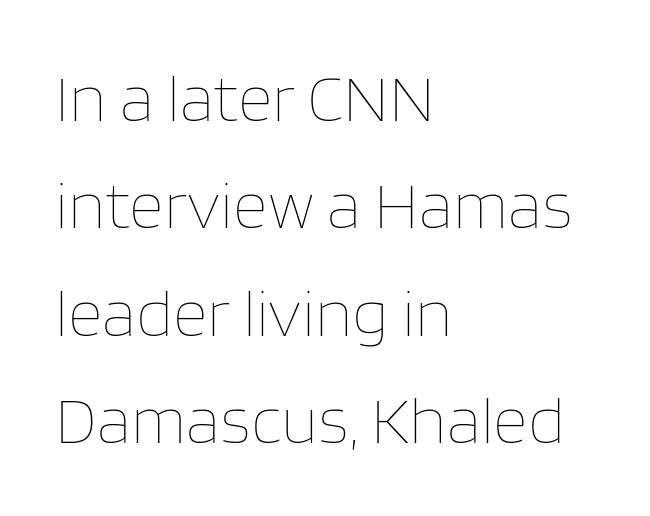
Q: Is the text bold? A: No.
Q: Is the text italic (slanted)? A: No, it is upright.
Q: Is the text underlined? A: No.
Q: How is the paragraph aligned? A: Left-aligned.
Q: Is the spacing between letters normal or unusually wide? A: Normal.
Q: Is the spacing between lines tight, normal or loose? A: Normal.
Q: Width (condensed, normal, or wide)? A: Normal.
Q: Stroke contrast? A: Low.
Q: x-height? A: Large.
Q: Monospaced? A: No.
